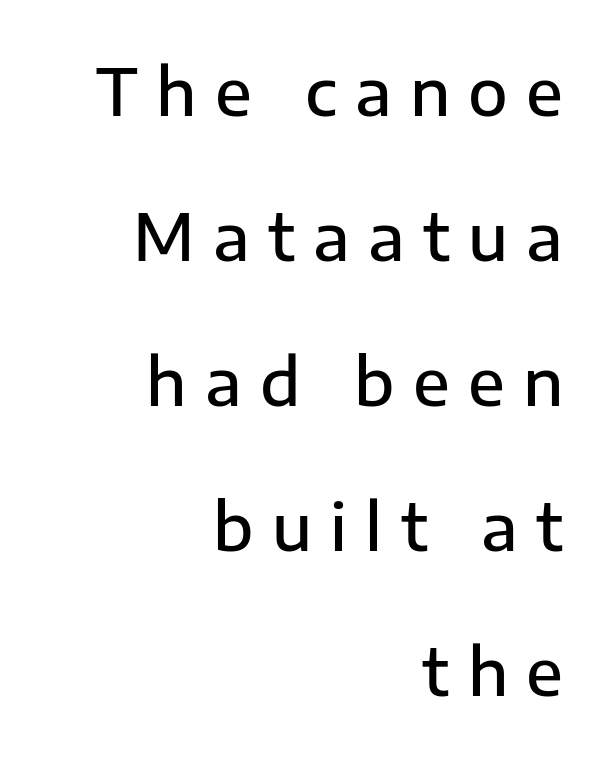
The image shows 65 px semibold sans-serif type, upright; set right-aligned, loose line spacing (2.23x), unusually wide letter spacing (+0.28 em), not underlined; low stroke contrast and a medium x-height.
